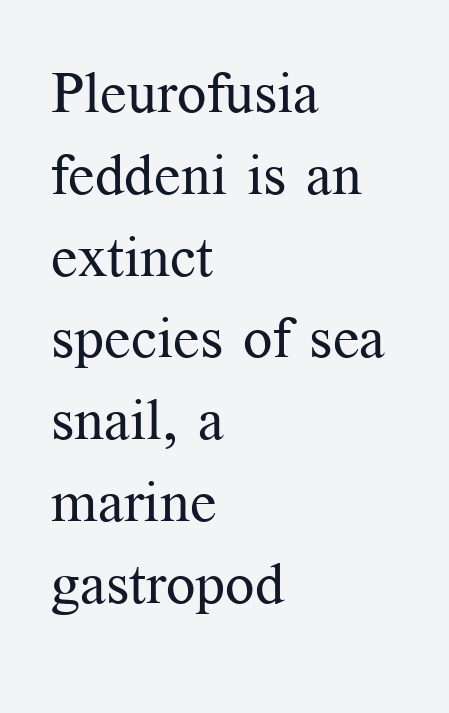
Q: Is the text bold? A: No.
Q: Is the text italic (slanted)? A: No, it is upright.
Q: Is the typeface a serif or a sans-serif typeface? A: Serif.
Q: Is the text underlined? A: No.
Q: How is the paragraph aligned? A: Left-aligned.
Q: Is the spacing between letters normal or unusually wide? A: Normal.
Q: Is the spacing between lines tight, normal or loose? A: Normal.
Q: Width (condensed, normal, or wide)? A: Normal.
Q: Stroke contrast? A: Medium.
Q: x-height? A: Medium.
Q: Monospaced? A: No.
